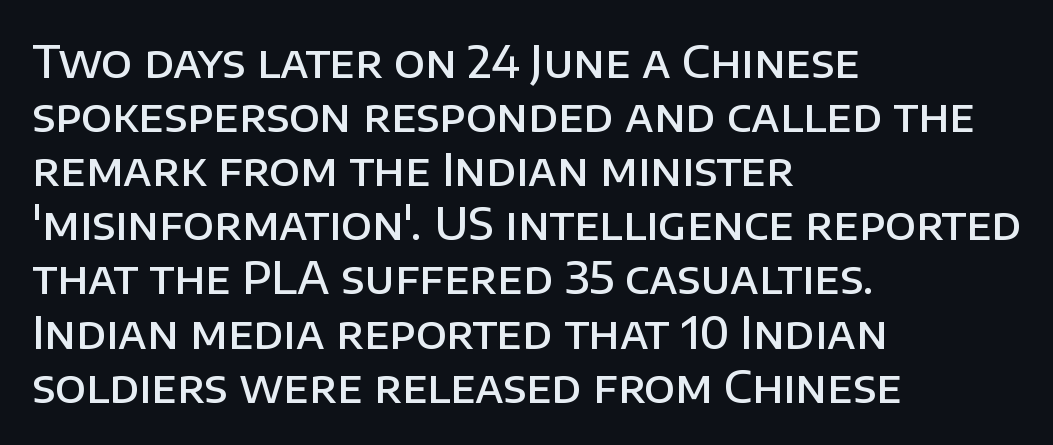
Q: Is the text bold? A: Semi-bold.
Q: Is the text italic (slanted)? A: No, it is upright.
Q: Is the typeface a serif or a sans-serif typeface? A: Sans-serif.
Q: Is the text underlined? A: No.
Q: How is the paragraph aligned? A: Left-aligned.
Q: Is the spacing between letters normal or unusually wide? A: Normal.
Q: Width (condensed, normal, or wide)? A: Normal.
Q: Stroke contrast? A: Low.
Q: x-height? A: Large.
Q: Monospaced? A: No.
